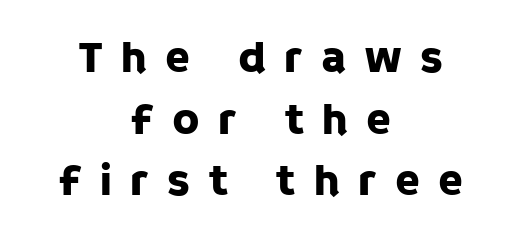
Q: Is the text italic (slanted)? A: No, it is upright.
Q: Is the typeface a serif or a sans-serif typeface? A: Sans-serif.
Q: Is the text underlined? A: No.
Q: How is the paragraph aligned? A: Centered.
Q: Is the spacing between letters normal or unusually wide? A: Unusually wide.
Q: Is the spacing between lines tight, normal or loose? A: Normal.
Q: Width (condensed, normal, or wide)? A: Normal.
Q: Stroke contrast? A: Low.
Q: x-height? A: Large.
Q: Monospaced? A: No.
